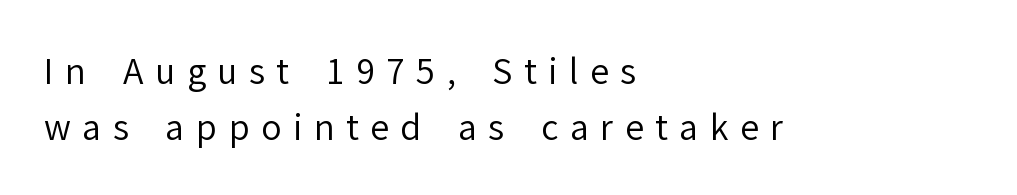
Q: Is the text bold? A: No.
Q: Is the text italic (slanted)? A: No, it is upright.
Q: Is the typeface a serif or a sans-serif typeface? A: Sans-serif.
Q: Is the text underlined? A: No.
Q: How is the paragraph aligned? A: Left-aligned.
Q: Is the spacing between letters normal or unusually wide? A: Unusually wide.
Q: Is the spacing between lines tight, normal or loose? A: Normal.
Q: Width (condensed, normal, or wide)? A: Normal.
Q: Stroke contrast? A: Low.
Q: x-height? A: Medium.
Q: Monospaced? A: No.
